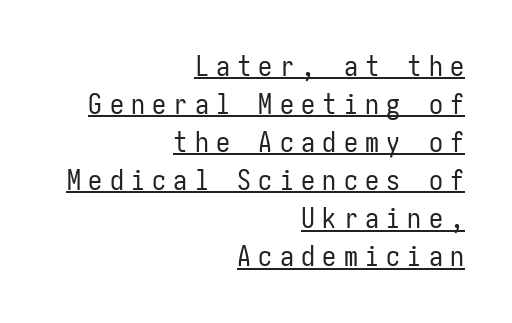
{"serif": "no", "italic": "no", "bold": "no", "weight": "regular", "width": "condensed", "stroke_contrast": "low", "x_height": "medium", "underline": "yes", "align": "right", "line_spacing": "normal", "line_spacing_ratio": 1.36, "letter_spacing": "wide", "letter_spacing_em": 0.26, "glyph_px": 28}
